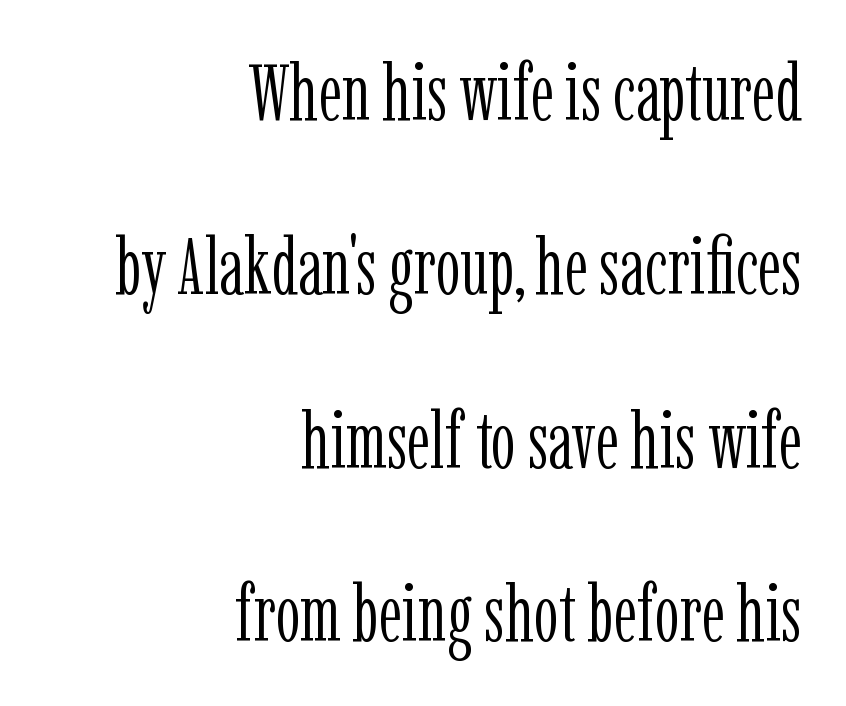
{"serif": "yes", "italic": "no", "bold": "no", "weight": "light", "width": "condensed", "stroke_contrast": "low", "x_height": "medium", "monospaced": "no", "underline": "no", "align": "right", "line_spacing": "loose", "line_spacing_ratio": 2.2, "letter_spacing": "normal", "letter_spacing_em": 0.0, "glyph_px": 79}
